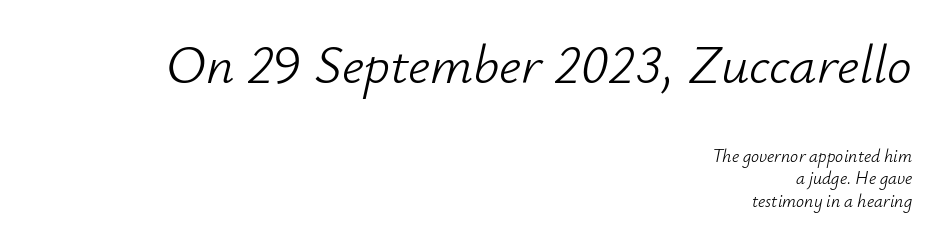
Larger block? The one above; the one below is distinctly smaller. The baseline area is clear. Does the lettering tilt? It does — this is italic. Leftover space on each line is placed entirely before the opening word. Varying glyph widths throughout — classic text-font behaviour.
